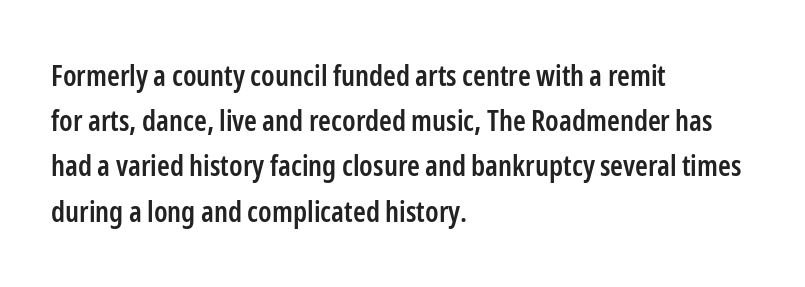
{"serif": "no", "italic": "no", "bold": "semi", "weight": "semibold", "width": "condensed", "stroke_contrast": "low", "x_height": "medium", "monospaced": "no", "underline": "no", "align": "left", "line_spacing": "normal", "line_spacing_ratio": 1.56, "letter_spacing": "normal", "letter_spacing_em": 0.0, "glyph_px": 29}
